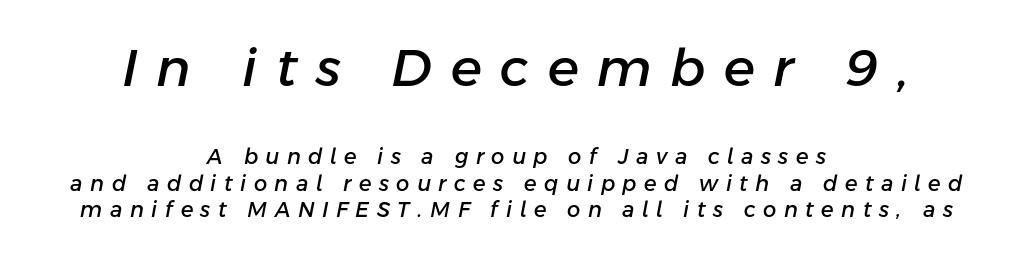
The image shows 52 px text type, italic (leaning right); set centered, normal line spacing (1.26x), unusually wide letter spacing (+0.36 em), not underlined; the first (top) block is 2.48x larger; low stroke contrast and a medium x-height.
